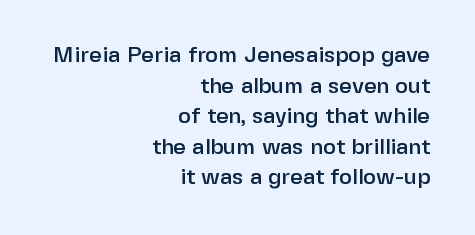
The image shows 22 px text type, upright; set right-aligned, normal line spacing (1.39x), normal letter spacing, not underlined.
